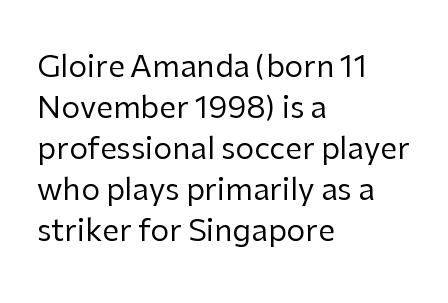
The block of text has a typical density, with ordinary space between rows. A quiet, ordinary-to-light weight characterises the typeface. Character widths vary here, with narrow letters taking less room than wide ones. The passage shown is not underscored anywhere. Italic: no, the glyphs are upright roman.
